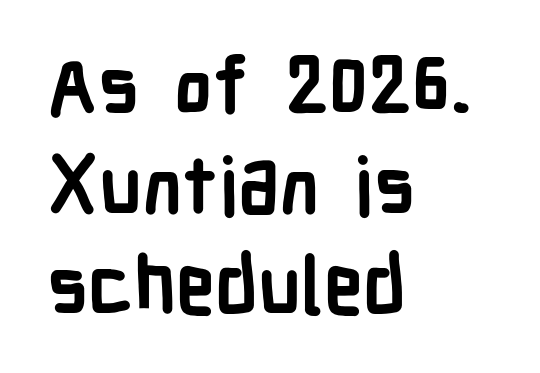
Reading down the column, the eye jumps a familiar distance to each next line. This sample uses plain, unmodified letter spacing. Words float on clear page, feet unadorned. Look at the stroke-to-counter ratio: heavy, a bold. No italicization has been applied; the sample stays upright.
